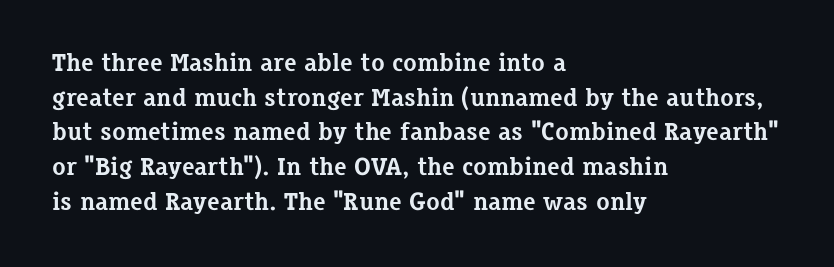
Q: Is the text bold? A: Yes.
Q: Is the text italic (slanted)? A: No, it is upright.
Q: Is the text underlined? A: No.
Q: How is the paragraph aligned? A: Left-aligned.
Q: Is the spacing between letters normal or unusually wide? A: Normal.
Q: Is the spacing between lines tight, normal or loose? A: Normal.
